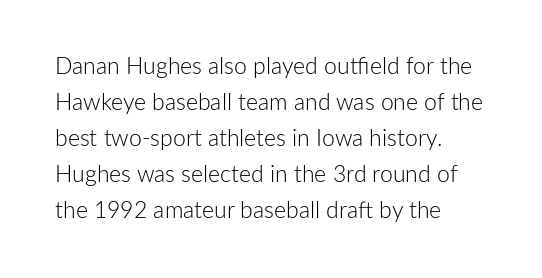
The image shows 23 px text type, upright; set left-aligned, normal line spacing (1.56x), normal letter spacing, not underlined.
